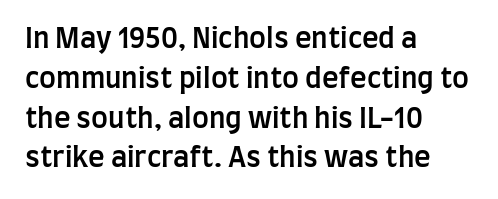
Q: Is the text bold? A: Semi-bold.
Q: Is the text italic (slanted)? A: No, it is upright.
Q: Is the typeface a serif or a sans-serif typeface? A: Sans-serif.
Q: Is the text underlined? A: No.
Q: How is the paragraph aligned? A: Left-aligned.
Q: Is the spacing between letters normal or unusually wide? A: Normal.
Q: Is the spacing between lines tight, normal or loose? A: Normal.
Q: Width (condensed, normal, or wide)? A: Condensed.
Q: Stroke contrast? A: Low.
Q: x-height? A: Large.
Q: Monospaced? A: No.
